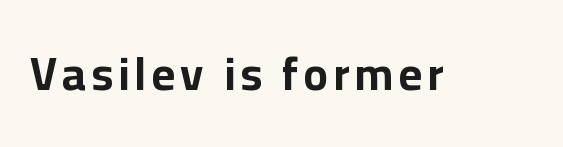
The image shows 46 px bold sans-serif type, upright; set not underlined; low stroke contrast and a medium x-height.
